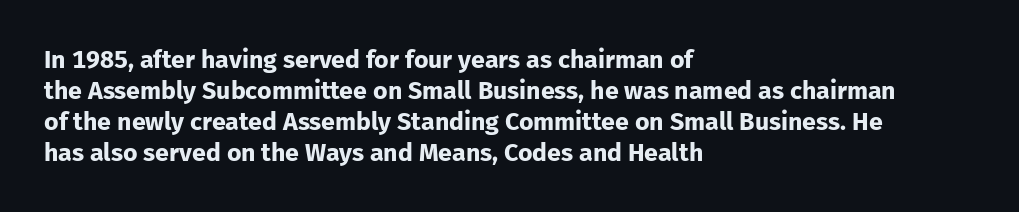
You'd pick this weight for a headline — it's a proper bold. Upright lettering throughout. Nothing unusual about the tracking: characters are spaced as the font intends. Check the space under the baseline: it is left empty.
